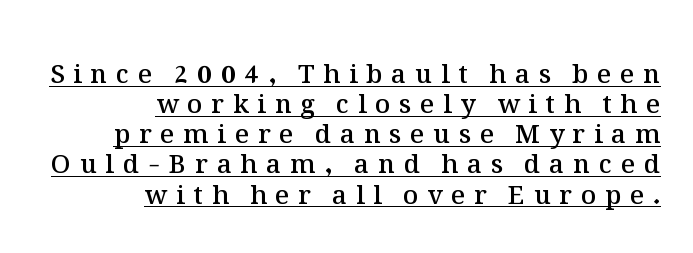
Q: Is the text bold? A: Semi-bold.
Q: Is the text italic (slanted)? A: No, it is upright.
Q: Is the text underlined? A: Yes.
Q: How is the paragraph aligned? A: Right-aligned.
Q: Is the spacing between letters normal or unusually wide? A: Unusually wide.
